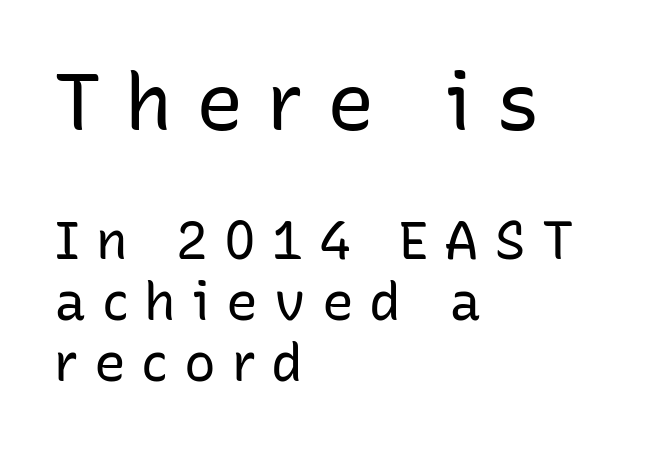
Q: Is the text bold? A: No.
Q: Is the text italic (slanted)? A: No, it is upright.
Q: Is the typeface a serif or a sans-serif typeface? A: Sans-serif.
Q: Is the text underlined? A: No.
Q: How is the paragraph aligned? A: Left-aligned.
Q: Is the spacing between letters normal or unusually wide? A: Unusually wide.
Q: Is the spacing between lines tight, normal or loose? A: Tight.
Q: Which block of text is set in a larger size, the first (top) or the second (bottom)? A: The first (top) one.
Q: Width (condensed, normal, or wide)? A: Normal.
Q: Stroke contrast? A: Low.
Q: x-height? A: Medium.
Q: Monospaced? A: No.
